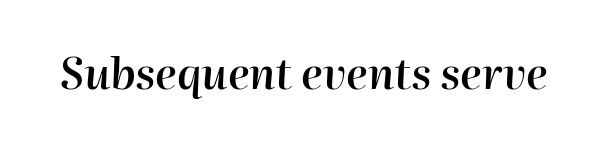
In terms of weight, the rendering is demibold, just under bold. Observe the lean: these are italic letterforms. Proportional: the letters do not fall into vertical columns. Students, note that the glyphs here touch the page at normal intervals. The space beneath each line is pristine and unruled.
